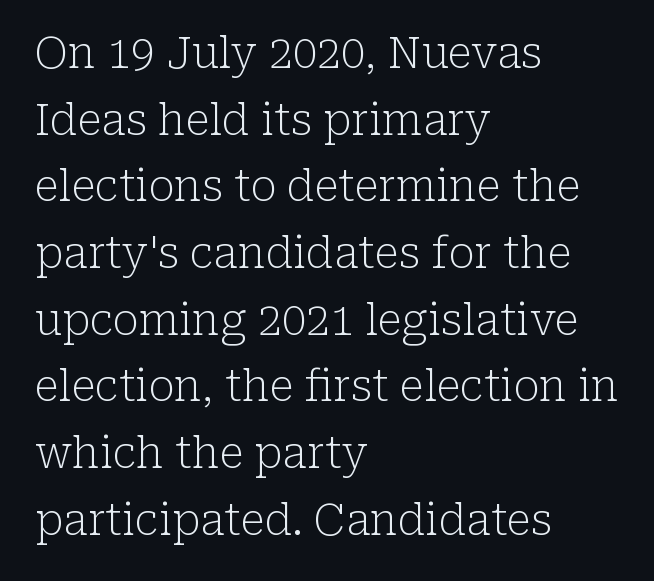
Q: Is the text bold? A: No.
Q: Is the text italic (slanted)? A: No, it is upright.
Q: Is the typeface a serif or a sans-serif typeface? A: Serif.
Q: Is the text underlined? A: No.
Q: How is the paragraph aligned? A: Left-aligned.
Q: Is the spacing between letters normal or unusually wide? A: Normal.
Q: Is the spacing between lines tight, normal or loose? A: Normal.
Q: Width (condensed, normal, or wide)? A: Normal.
Q: Stroke contrast? A: Low.
Q: x-height? A: Medium.
Q: Monospaced? A: No.
